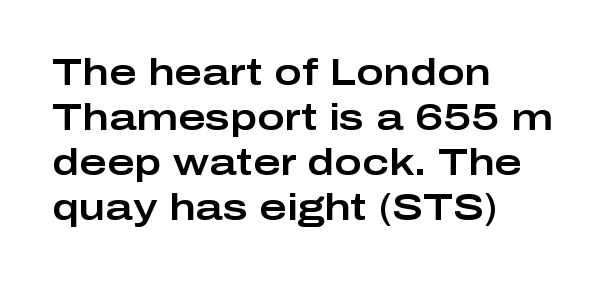
Q: Is the text italic (slanted)? A: No, it is upright.
Q: Is the typeface a serif or a sans-serif typeface? A: Sans-serif.
Q: Is the text underlined? A: No.
Q: How is the paragraph aligned? A: Left-aligned.
Q: Is the spacing between letters normal or unusually wide? A: Normal.
Q: Width (condensed, normal, or wide)? A: Wide.
Q: Stroke contrast? A: Low.
Q: x-height? A: Medium.
Q: Monospaced? A: No.
